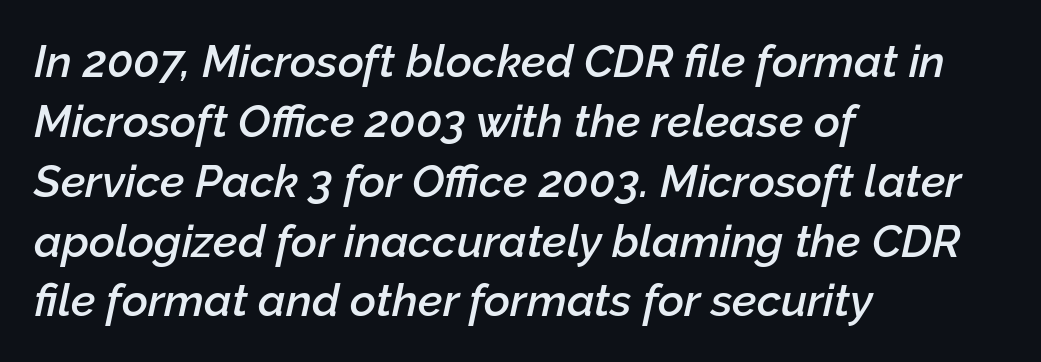
The image shows 45 px semibold type, italic (leaning right); set left-aligned, normal line spacing (1.33x), normal letter spacing, not underlined; low stroke contrast and a medium x-height.
